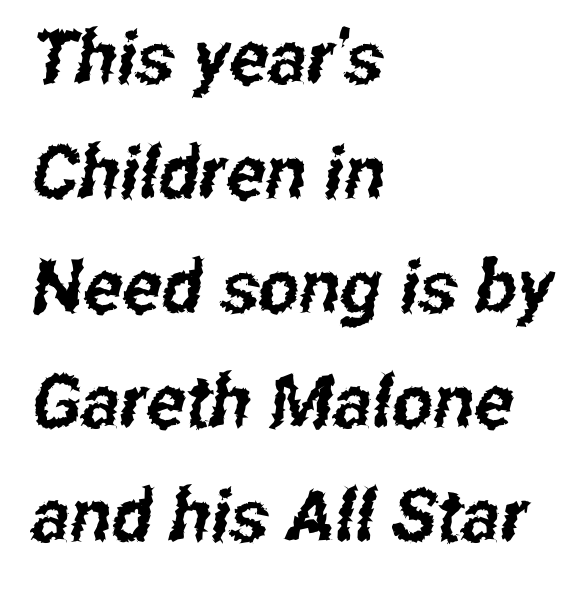
{"serif": "no", "width": "condensed", "stroke_contrast": "low", "x_height": "medium", "monospaced": "no", "underline": "no", "align": "left", "line_spacing": "normal", "line_spacing_ratio": 1.57, "letter_spacing": "normal", "letter_spacing_em": 0.0, "glyph_px": 73}
